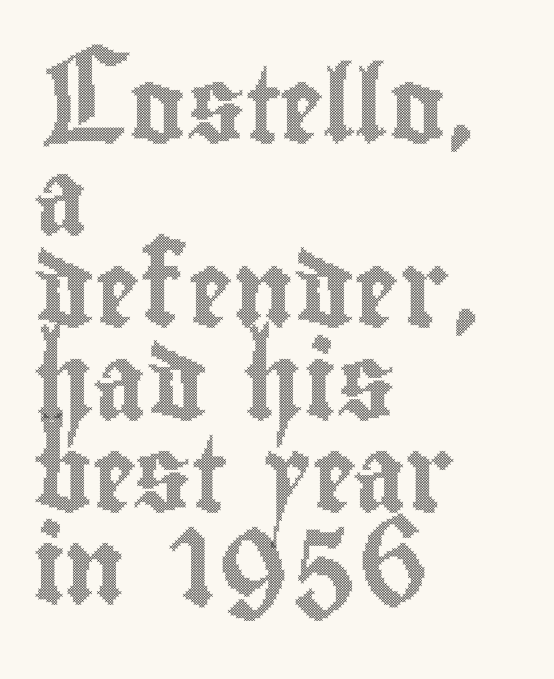
Q: Is the text italic (slanted)? A: No, it is upright.
Q: Is the text underlined? A: No.
Q: How is the paragraph aligned? A: Left-aligned.
Q: Is the spacing between letters normal or unusually wide? A: Normal.
Q: Width (condensed, normal, or wide)? A: Condensed.
Q: x-height? A: Small.
Q: Monospaced? A: No.
